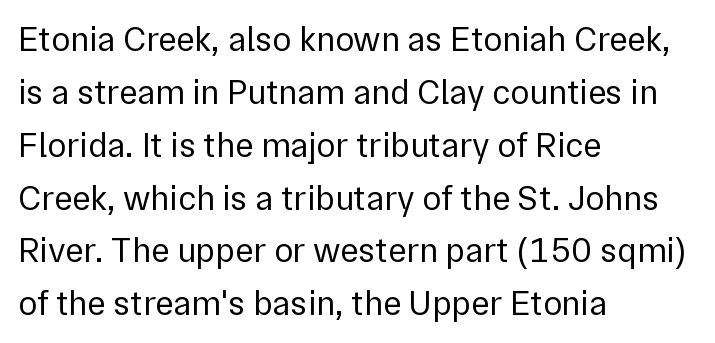
Q: Is the text bold? A: No.
Q: Is the text italic (slanted)? A: No, it is upright.
Q: Is the typeface a serif or a sans-serif typeface? A: Sans-serif.
Q: Is the text underlined? A: No.
Q: How is the paragraph aligned? A: Left-aligned.
Q: Is the spacing between letters normal or unusually wide? A: Normal.
Q: Is the spacing between lines tight, normal or loose? A: Normal.
Q: Width (condensed, normal, or wide)? A: Normal.
Q: x-height? A: Medium.
Q: Monospaced? A: No.
